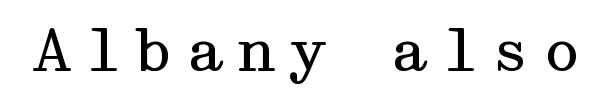
The image shows 58 px regular-weight, wide serif type, upright; set not underlined; medium stroke contrast and a medium x-height.
